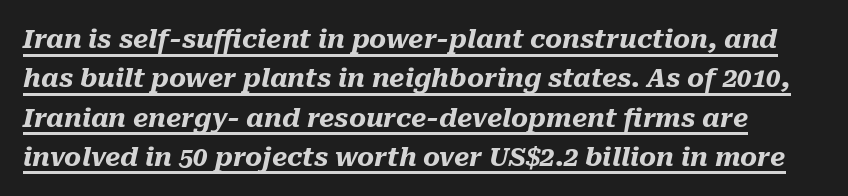
{"italic": "yes", "lean": "right", "slant_degrees": 10, "bold": "yes", "underline": "yes", "line_spacing": "normal", "line_spacing_ratio": 1.51, "letter_spacing": "normal", "letter_spacing_em": 0.0, "glyph_px": 26}
